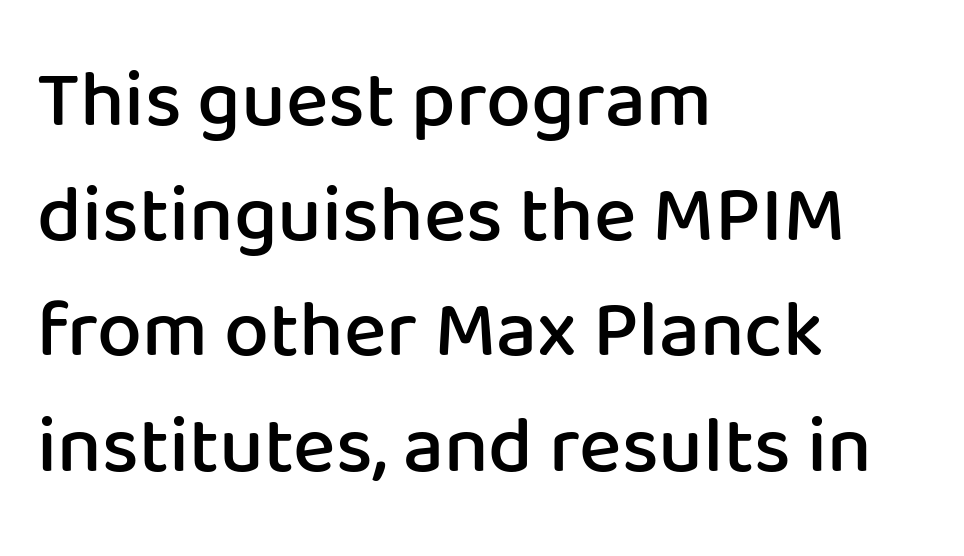
{"serif": "no", "italic": "no", "bold": "semi", "weight": "semibold", "width": "normal", "stroke_contrast": "low", "x_height": "medium", "monospaced": "no", "underline": "no", "align": "left", "line_spacing": "normal", "line_spacing_ratio": 1.44, "letter_spacing": "normal", "letter_spacing_em": 0.0, "glyph_px": 80}
